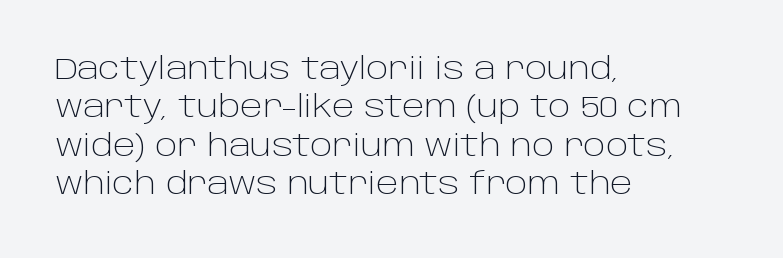
The image shows 30 px light sans-serif type, upright; set left-aligned, normal line spacing (1.28x), normal letter spacing, not underlined; low stroke contrast and a large x-height.
